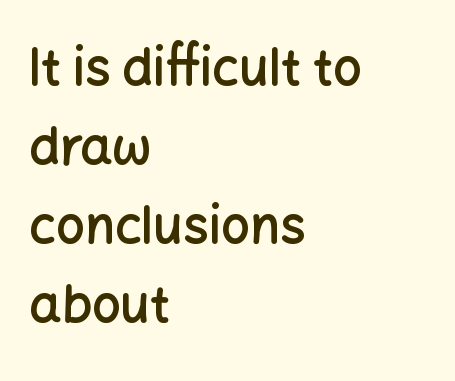
The image shows 51 px semibold sans-serif type, upright; set left-aligned, normal line spacing (1.55x), normal letter spacing, not underlined; low stroke contrast and a medium x-height.
